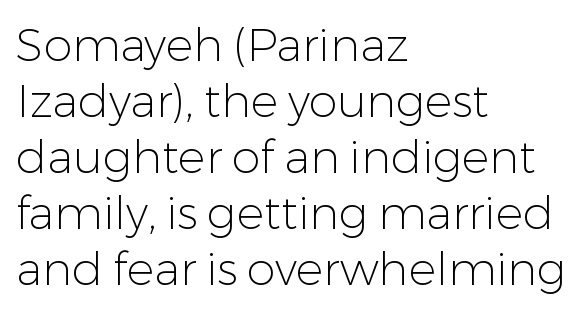
{"serif": "no", "italic": "no", "bold": "no", "weight": "light", "width": "normal", "stroke_contrast": "low", "x_height": "medium", "monospaced": "no", "underline": "no", "align": "left", "line_spacing_ratio": 1.22, "letter_spacing": "normal", "letter_spacing_em": 0.0, "glyph_px": 46}
